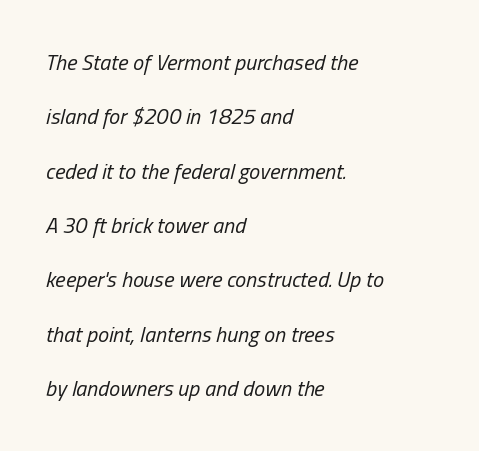
The image shows 22 px text type, italic (leaning right); set left-aligned, loose line spacing (2.47x), normal letter spacing, not underlined.
